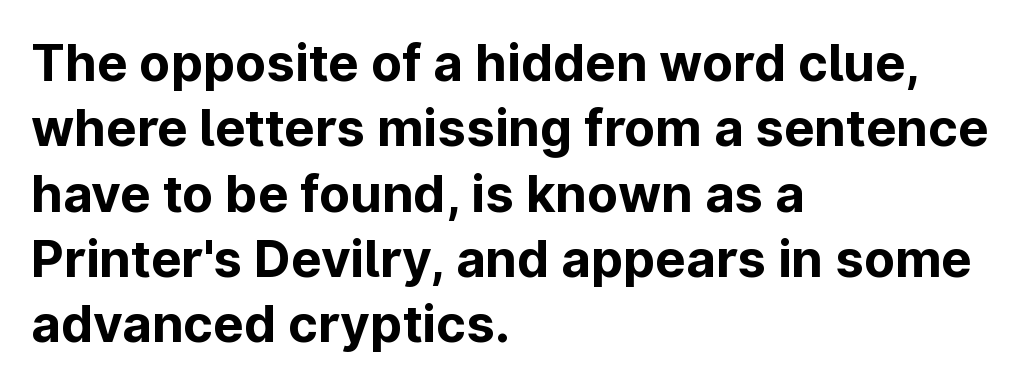
Words appear dense and cohesive because spacing is normal. Normally led — the rows are evenly, conventionally spaced. Looks like regular typesetting: each glyph gets only the width it needs. Has an underline been added? It has not. I'd call this a sans setting — the letters go barefoot.
